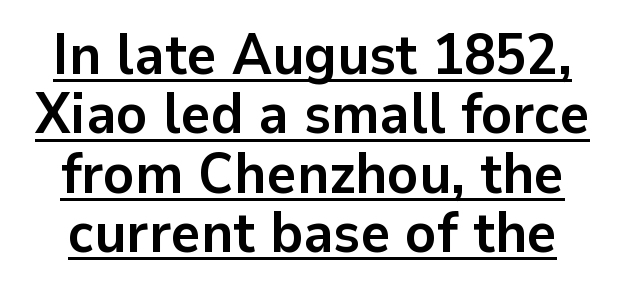
The characters look thick and weighty, a clear bold. The block of text is dense from top to bottom, with scant space between rows. You can tell it's not italic because the verticals are truly vertical. The rendering uses the underline text-decoration. This rendering employs a face without finishing strokes, i.e., a sans-serif. This sample has the flowing, uneven cadence of proportional lettering.
